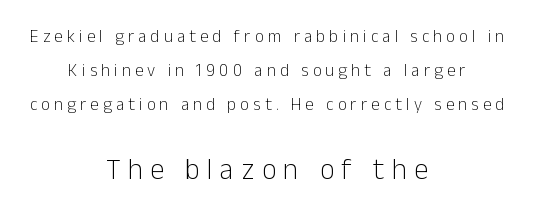
Q: Is the text bold? A: No.
Q: Is the text italic (slanted)? A: No, it is upright.
Q: Is the typeface a serif or a sans-serif typeface? A: Sans-serif.
Q: Is the text underlined? A: No.
Q: How is the paragraph aligned? A: Centered.
Q: Is the spacing between letters normal or unusually wide? A: Unusually wide.
Q: Is the spacing between lines tight, normal or loose? A: Loose.
Q: Which block of text is set in a larger size, the first (top) or the second (bottom)? A: The second (bottom) one.
Q: Width (condensed, normal, or wide)? A: Normal.
Q: Stroke contrast? A: Low.
Q: x-height? A: Medium.
Q: Monospaced? A: No.
